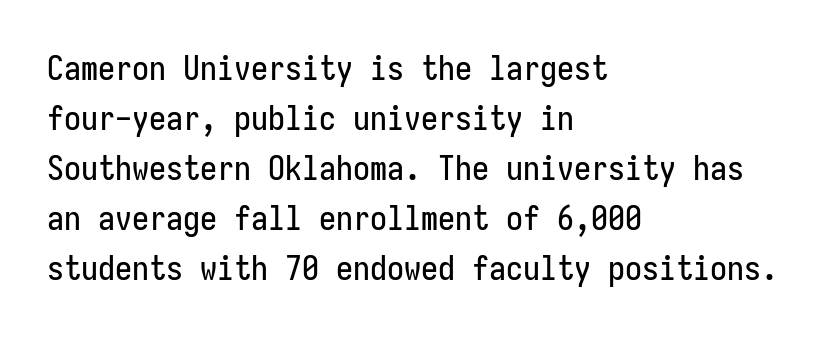
Q: Is the text italic (slanted)? A: No, it is upright.
Q: Is the typeface a serif or a sans-serif typeface? A: Sans-serif.
Q: Is the text underlined? A: No.
Q: How is the paragraph aligned? A: Left-aligned.
Q: Is the spacing between letters normal or unusually wide? A: Normal.
Q: Is the spacing between lines tight, normal or loose? A: Normal.
Q: Width (condensed, normal, or wide)? A: Condensed.
Q: Stroke contrast? A: Low.
Q: x-height? A: Medium.
Q: Monospaced? A: Yes.
